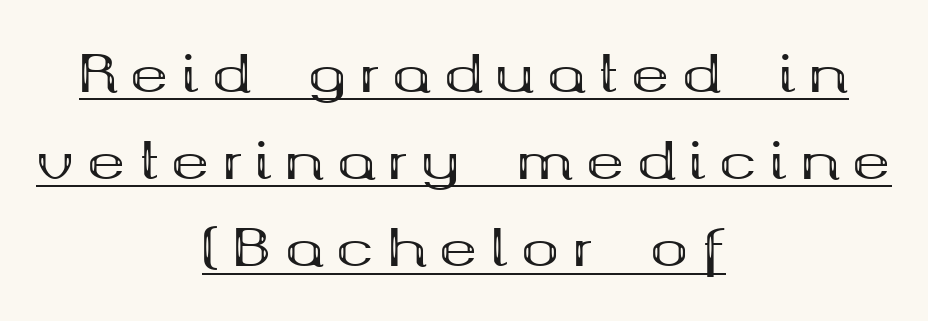
The image shows 51 px bold, wide serif type, upright; set centered, line spacing 1.71x, unusually wide letter spacing (+0.26 em), underlined; medium stroke contrast and a medium x-height.
